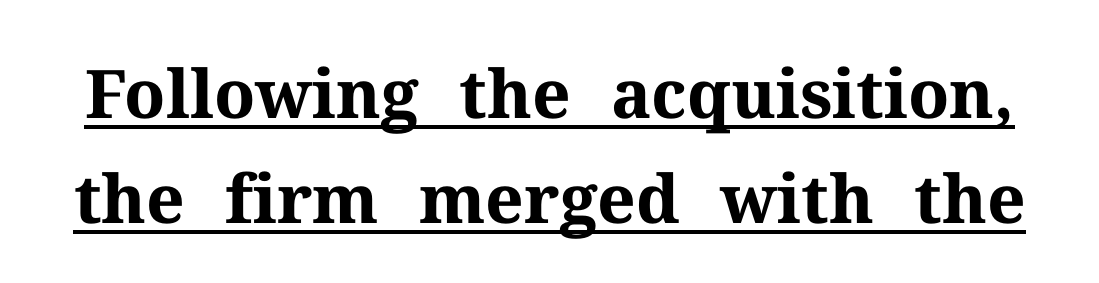
Heavy, bold letterforms. Letter spacing: default. You can tell from the footed stems that serif type was used. Italic? Not at all — the glyphs are vertical. These lines are rendered in a variable-pitch font. Normally led — the rows are evenly, conventionally spaced.
